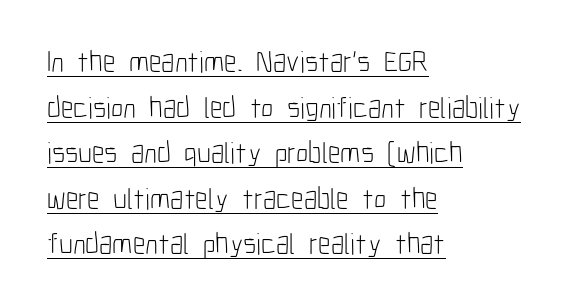
Q: Is the text bold? A: No.
Q: Is the text italic (slanted)? A: No, it is upright.
Q: Is the typeface a serif or a sans-serif typeface? A: Sans-serif.
Q: Is the text underlined? A: Yes.
Q: How is the paragraph aligned? A: Left-aligned.
Q: Is the spacing between letters normal or unusually wide? A: Normal.
Q: Is the spacing between lines tight, normal or loose? A: Normal.
Q: Width (condensed, normal, or wide)? A: Condensed.
Q: Stroke contrast? A: Low.
Q: x-height? A: Medium.
Q: Monospaced? A: No.
